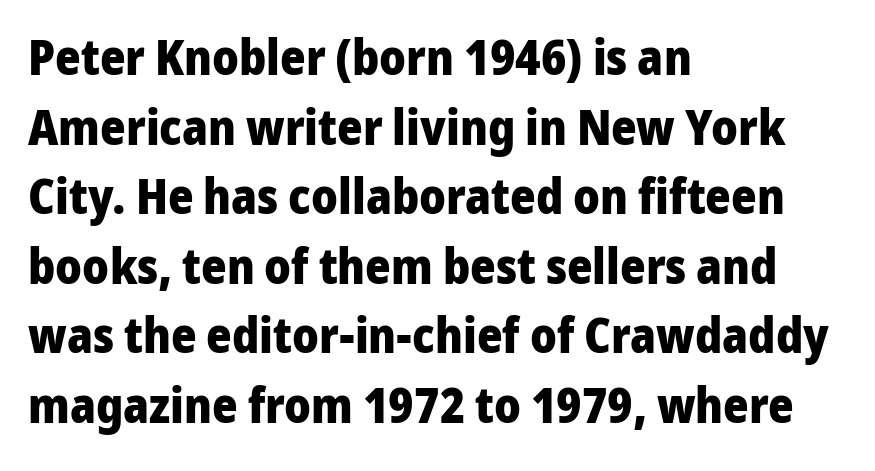
Q: Is the text bold? A: Yes.
Q: Is the text italic (slanted)? A: No, it is upright.
Q: Is the typeface a serif or a sans-serif typeface? A: Sans-serif.
Q: Is the text underlined? A: No.
Q: How is the paragraph aligned? A: Left-aligned.
Q: Is the spacing between letters normal or unusually wide? A: Normal.
Q: Is the spacing between lines tight, normal or loose? A: Normal.
Q: Width (condensed, normal, or wide)? A: Normal.
Q: Stroke contrast? A: Low.
Q: x-height? A: Medium.
Q: Monospaced? A: No.
